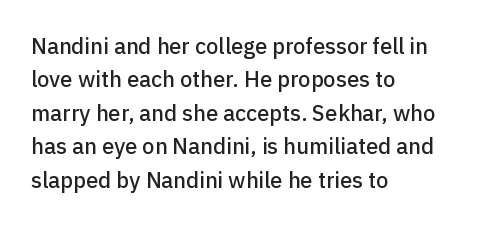
Q: Is the text italic (slanted)? A: No, it is upright.
Q: Is the text underlined? A: No.
Q: How is the paragraph aligned? A: Left-aligned.
Q: Is the spacing between letters normal or unusually wide? A: Normal.
Q: Is the spacing between lines tight, normal or loose? A: Normal.
